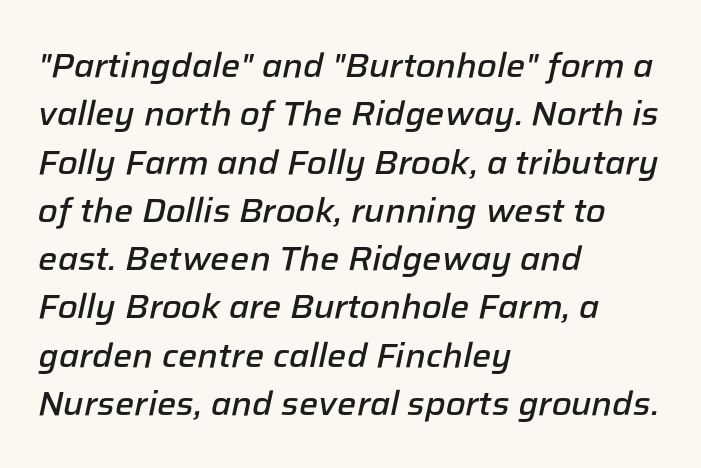
Honestly, the row spacing looks completely unremarkable. The specimen omits any rule beneath the text block's lines. This sample has the flowing, uneven cadence of proportional lettering. This is moderately heavy type, rendered in semibold.
